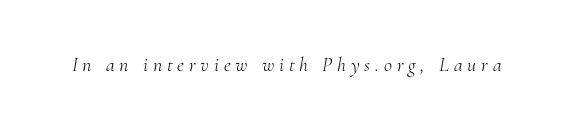
The typeface has the unassuming heft of standard copy or less. The words here are not underlined. Spacing between characters has been opened up far beyond the box default. Quick note: italic.
